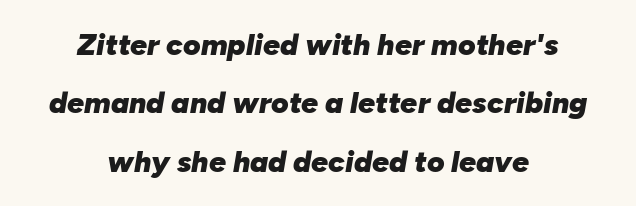
The image shows 30 px heavy type, italic (leaning right); set centered, loose line spacing (1.95x), normal letter spacing, not underlined; low stroke contrast and a medium x-height.
